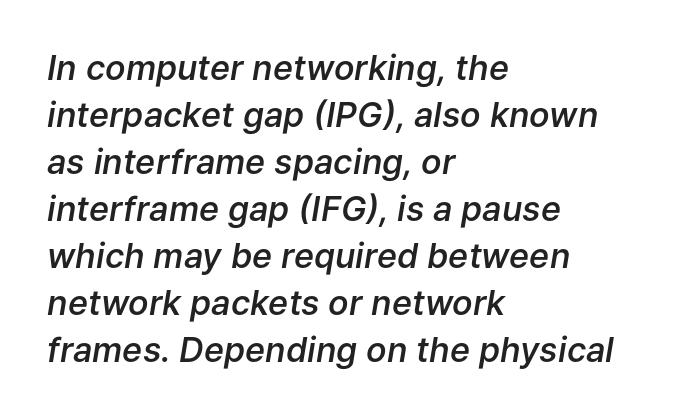
Q: Is the text bold? A: Semi-bold.
Q: Is the text italic (slanted)? A: Yes, it leans right by about 9 degrees.
Q: Is the text underlined? A: No.
Q: How is the paragraph aligned? A: Left-aligned.
Q: Is the spacing between letters normal or unusually wide? A: Normal.
Q: Is the spacing between lines tight, normal or loose? A: Normal.
Q: Width (condensed, normal, or wide)? A: Normal.
Q: Stroke contrast? A: Low.
Q: x-height? A: Medium.
Q: Monospaced? A: No.
